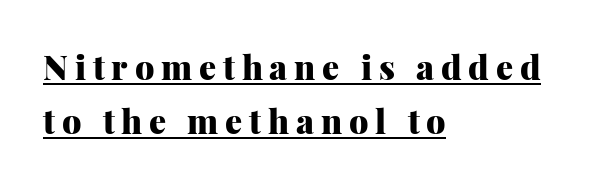
Q: Is the text bold? A: Yes.
Q: Is the text italic (slanted)? A: No, it is upright.
Q: Is the typeface a serif or a sans-serif typeface? A: Serif.
Q: Is the text underlined? A: Yes.
Q: How is the paragraph aligned? A: Left-aligned.
Q: Is the spacing between letters normal or unusually wide? A: Unusually wide.
Q: Is the spacing between lines tight, normal or loose? A: Normal.
Q: Width (condensed, normal, or wide)? A: Normal.
Q: Stroke contrast? A: Medium.
Q: x-height? A: Medium.
Q: Monospaced? A: No.
